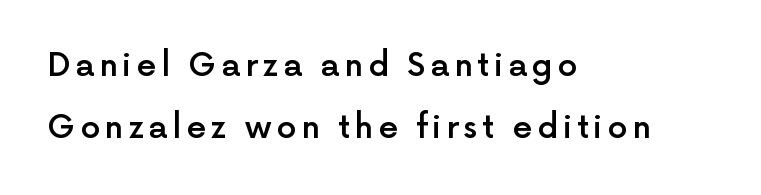
Q: Is the text bold? A: Semi-bold.
Q: Is the text italic (slanted)? A: No, it is upright.
Q: Is the typeface a serif or a sans-serif typeface? A: Sans-serif.
Q: Is the text underlined? A: No.
Q: How is the paragraph aligned? A: Left-aligned.
Q: Is the spacing between lines tight, normal or loose? A: Loose.
Q: Width (condensed, normal, or wide)? A: Normal.
Q: x-height? A: Medium.
Q: Monospaced? A: No.
